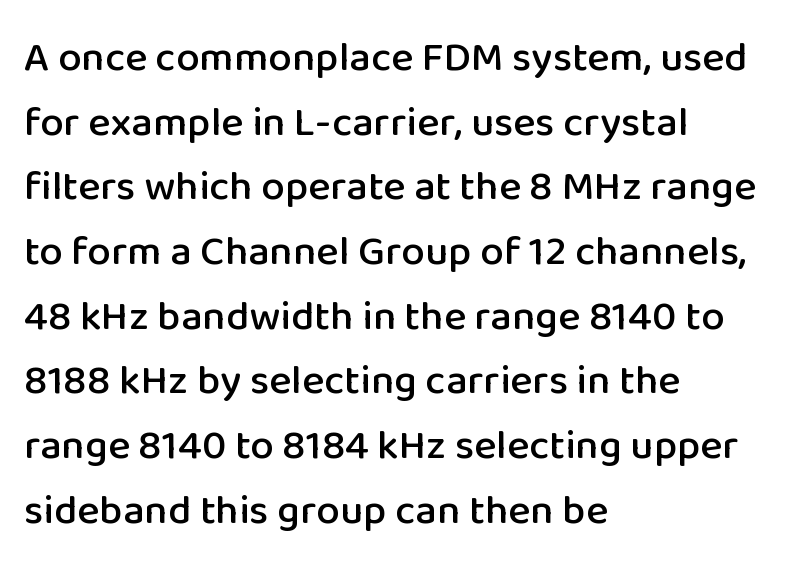
Is this a fixed-width face? No — the glyphs have proportional, varying widths. The foot of each line stays bare and open. What's the leading like? Ordinary, nothing unusual. If you drew a line through each stem, it would be perfectly vertical. The line texture is even and compact thanks to regular tracking.
